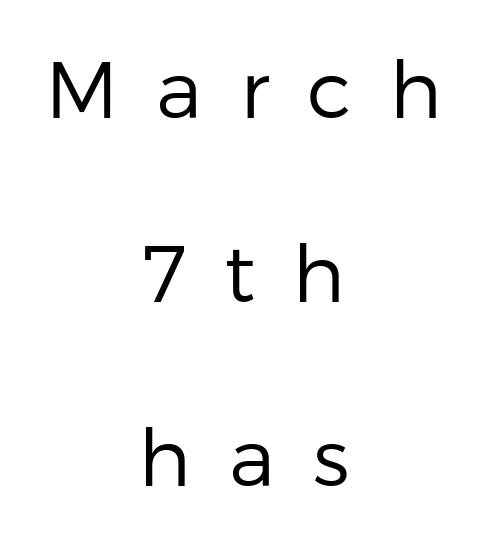
Q: Is the text bold? A: No.
Q: Is the text italic (slanted)? A: No, it is upright.
Q: Is the typeface a serif or a sans-serif typeface? A: Sans-serif.
Q: Is the text underlined? A: No.
Q: How is the paragraph aligned? A: Centered.
Q: Is the spacing between letters normal or unusually wide? A: Unusually wide.
Q: Is the spacing between lines tight, normal or loose? A: Loose.
Q: Width (condensed, normal, or wide)? A: Normal.
Q: Stroke contrast? A: Low.
Q: x-height? A: Medium.
Q: Monospaced? A: No.
